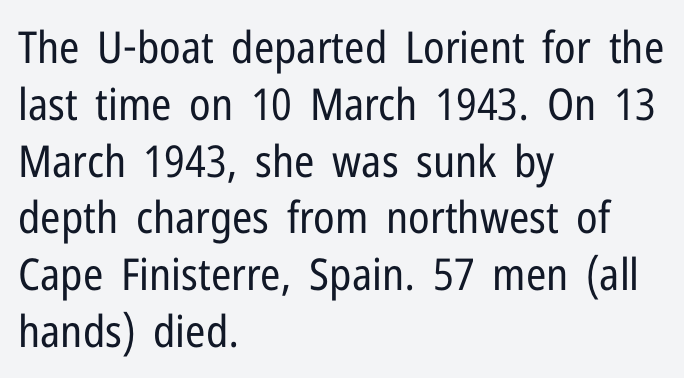
Q: Is the text bold? A: No.
Q: Is the text italic (slanted)? A: No, it is upright.
Q: Is the typeface a serif or a sans-serif typeface? A: Sans-serif.
Q: Is the text underlined? A: No.
Q: How is the paragraph aligned? A: Left-aligned.
Q: Is the spacing between letters normal or unusually wide? A: Normal.
Q: Is the spacing between lines tight, normal or loose? A: Normal.
Q: Width (condensed, normal, or wide)? A: Condensed.
Q: Stroke contrast? A: Low.
Q: x-height? A: Medium.
Q: Monospaced? A: No.
